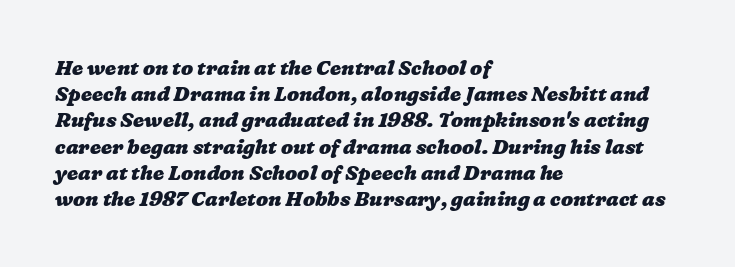
Q: Is the text bold? A: Yes.
Q: Is the text underlined? A: No.
Q: How is the paragraph aligned? A: Left-aligned.
Q: Is the spacing between letters normal or unusually wide? A: Normal.
Q: Is the spacing between lines tight, normal or loose? A: Normal.
